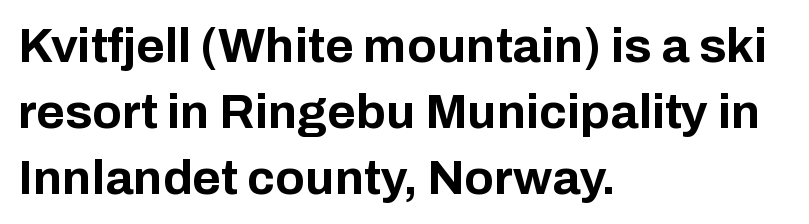
Q: Is the text bold? A: Yes.
Q: Is the text italic (slanted)? A: No, it is upright.
Q: Is the typeface a serif or a sans-serif typeface? A: Sans-serif.
Q: Is the text underlined? A: No.
Q: How is the paragraph aligned? A: Left-aligned.
Q: Is the spacing between letters normal or unusually wide? A: Normal.
Q: Is the spacing between lines tight, normal or loose? A: Normal.
Q: Width (condensed, normal, or wide)? A: Normal.
Q: Stroke contrast? A: Low.
Q: x-height? A: Medium.
Q: Monospaced? A: No.
